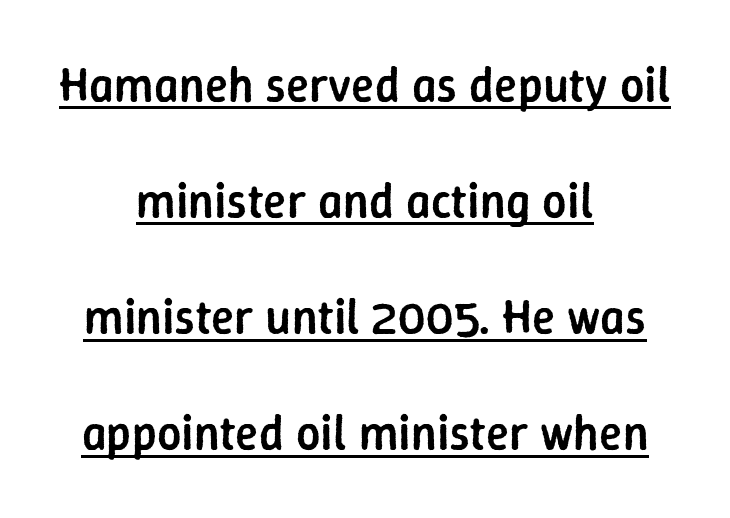
Q: Is the text bold? A: Semi-bold.
Q: Is the text italic (slanted)? A: No, it is upright.
Q: Is the typeface a serif or a sans-serif typeface? A: Sans-serif.
Q: Is the text underlined? A: Yes.
Q: How is the paragraph aligned? A: Centered.
Q: Is the spacing between letters normal or unusually wide? A: Normal.
Q: Is the spacing between lines tight, normal or loose? A: Loose.
Q: Width (condensed, normal, or wide)? A: Normal.
Q: Stroke contrast? A: Low.
Q: x-height? A: Medium.
Q: Monospaced? A: No.
